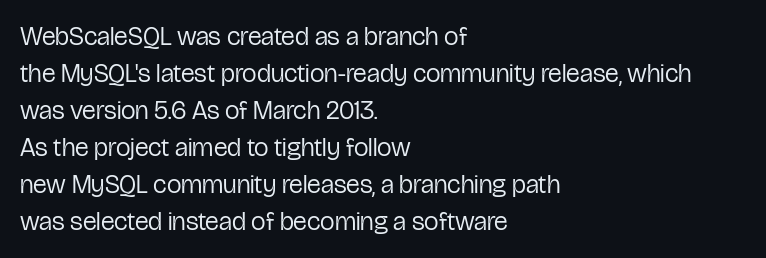
The image shows 26 px text type, upright; set left-aligned, normal line spacing (1.42x), normal letter spacing, not underlined.
